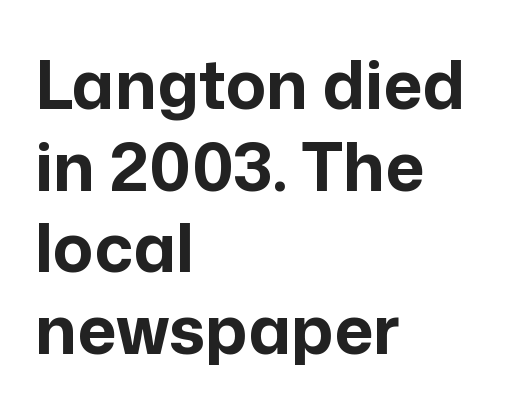
{"serif": "no", "italic": "no", "bold": "yes", "weight": "bold", "width": "normal", "stroke_contrast": "low", "x_height": "medium", "monospaced": "no", "underline": "no", "align": "left", "line_spacing_ratio": 1.22, "letter_spacing": "normal", "letter_spacing_em": 0.0, "glyph_px": 67}
